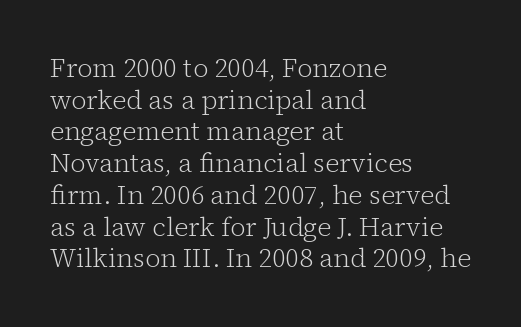
Nope, not italic — everything's standing straight. The font is comparable to plain body text, perhaps lighter. Inter-character spacing is left at the font's built-in metrics. The zone under the glyphs is completely vacant. These lines are set flush left with a ragged right edge.
